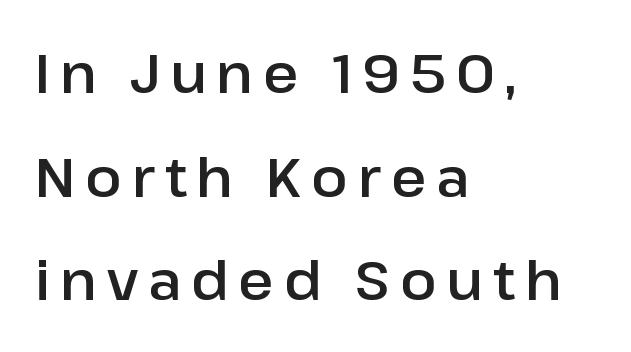
This is the regular roman posture of the typeface. If you drew a ruler down the left edge, every line would touch it. Looks like regular typesetting: each glyph gets only the width it needs. No word sits above an underline. The rendering shows plain stroke endings on the letterforms — a sans-serif design. Is there much room between lines? Yes — plenty of vertical air separates them.
